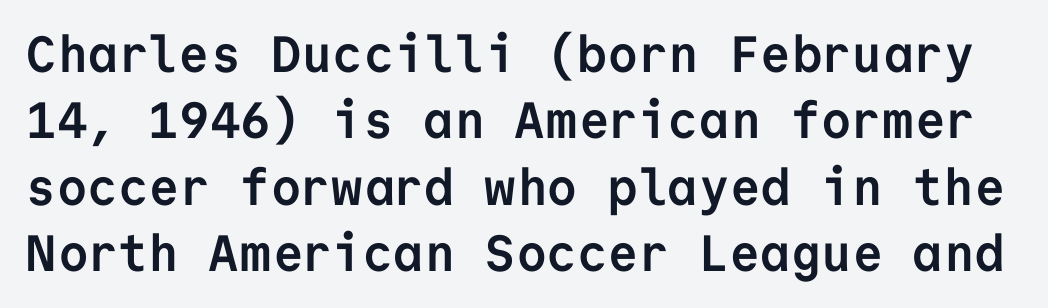
The leading is moderate, giving the passage an even texture. You can tell it's not italic because the verticals are truly vertical. This sample has the even, mechanical cadence of fixed-width lettering. Decoration check: the copy has no underline.
